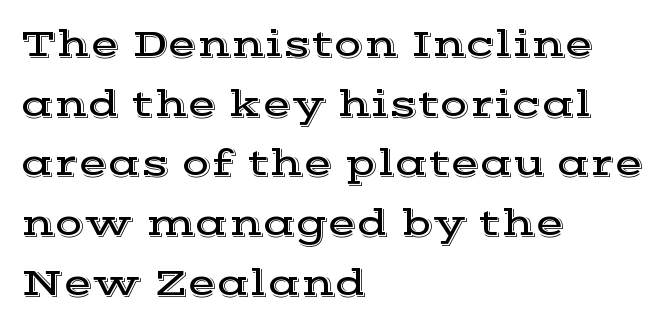
The image shows 38 px wide serif type, upright; set left-aligned, normal line spacing (1.57x), normal letter spacing, not underlined; a medium x-height.
